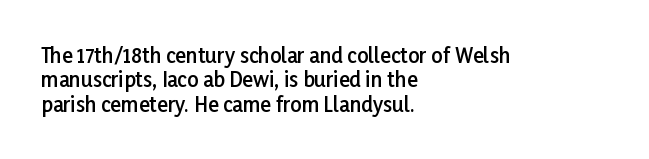
The image shows 20 px text type, upright; set left-aligned, line spacing 1.22x, normal letter spacing, not underlined.
